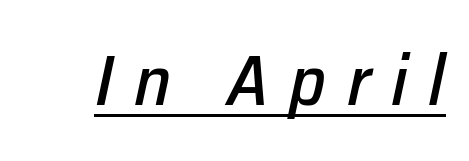
The passage shown is underscored from start to finish. Spacing between characters has been opened up far beyond the box default. Spacing verdict: proportional, widths tailored to each character. In terms of posture, this sample is oblique.
